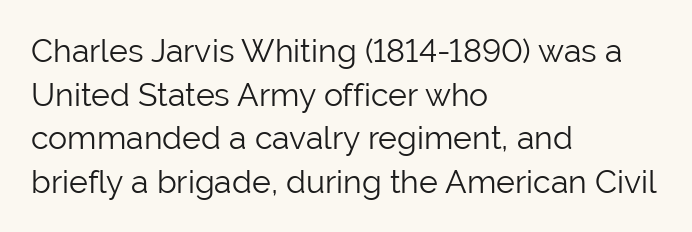
Q: Is the text bold? A: No.
Q: Is the text italic (slanted)? A: No, it is upright.
Q: Is the typeface a serif or a sans-serif typeface? A: Sans-serif.
Q: Is the text underlined? A: No.
Q: How is the paragraph aligned? A: Left-aligned.
Q: Is the spacing between letters normal or unusually wide? A: Normal.
Q: Is the spacing between lines tight, normal or loose? A: Normal.
Q: Width (condensed, normal, or wide)? A: Normal.
Q: Stroke contrast? A: Low.
Q: x-height? A: Medium.
Q: Monospaced? A: No.
